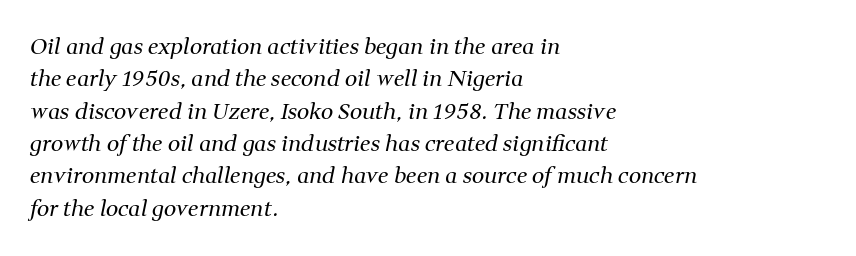
You could call the tracking neutral — neither tight nor loose. The ragged edge is on the right, which tells us the setting is flush left. Is the type heavy? It reads as light-to-regular instead. Normally led — the rows are evenly, conventionally spaced. Compared with ordinary roman type, these characters are visibly tilted.
